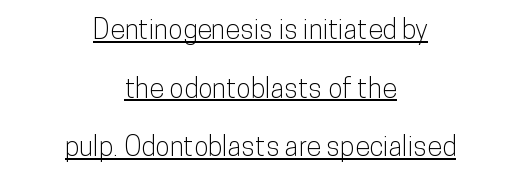
Teacher's note: observe the equal gaps on both sides — that is centered alignment. Nothing unusual about the tracking: characters are spaced as the font intends. Loosely led — the rows are spread out. Has an underline been added? It has. Posture: straight, roman, zero tilt.
